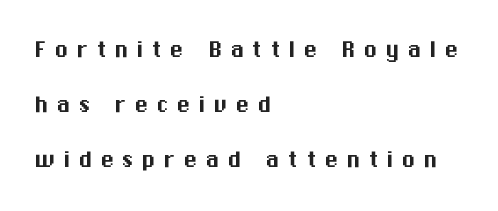
Q: Is the text italic (slanted)? A: No, it is upright.
Q: Is the typeface a serif or a sans-serif typeface? A: Sans-serif.
Q: Is the text underlined? A: No.
Q: How is the paragraph aligned? A: Left-aligned.
Q: Is the spacing between letters normal or unusually wide? A: Unusually wide.
Q: Is the spacing between lines tight, normal or loose? A: Loose.
Q: Width (condensed, normal, or wide)? A: Normal.
Q: Stroke contrast? A: Medium.
Q: x-height? A: Medium.
Q: Monospaced? A: No.
